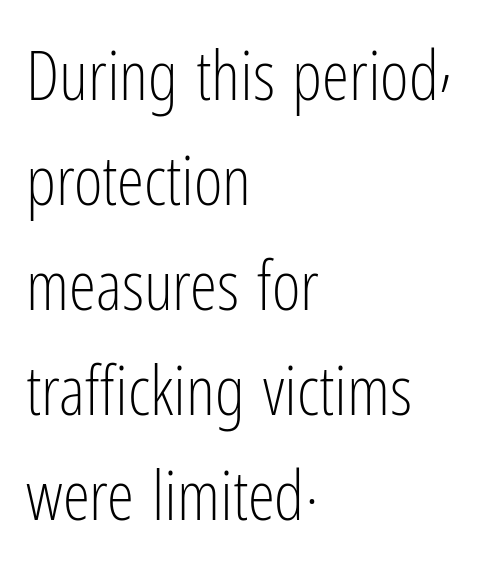
The image shows 69 px light, condensed sans-serif type, upright; set left-aligned, normal line spacing (1.52x), normal letter spacing, not underlined; low stroke contrast and a medium x-height.
